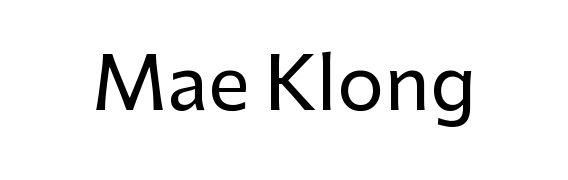
The image shows 74 px sans-serif type, upright; set normal letter spacing, not underlined; low stroke contrast and a medium x-height.
